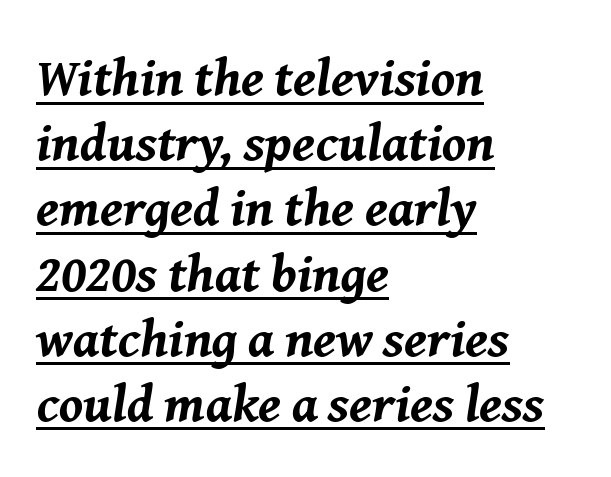
Q: Is the text bold? A: Yes.
Q: Is the text italic (slanted)? A: Yes, it leans right by about 8 degrees.
Q: Is the text underlined? A: Yes.
Q: How is the paragraph aligned? A: Left-aligned.
Q: Is the spacing between letters normal or unusually wide? A: Normal.
Q: Width (condensed, normal, or wide)? A: Normal.
Q: Stroke contrast? A: Medium.
Q: x-height? A: Medium.
Q: Monospaced? A: No.
